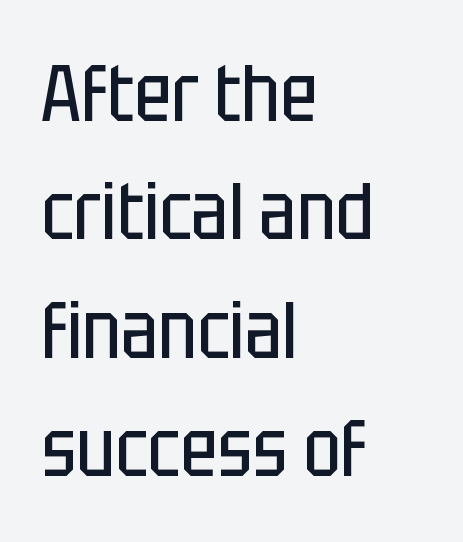
No extra ink here — the face is not bold. Does the lettering tilt? It doesn't — this is upright. Letters rest on an invisible, unmarked baseline. Note: no serifs on the glyphs. Short note: letters normally spaced.
